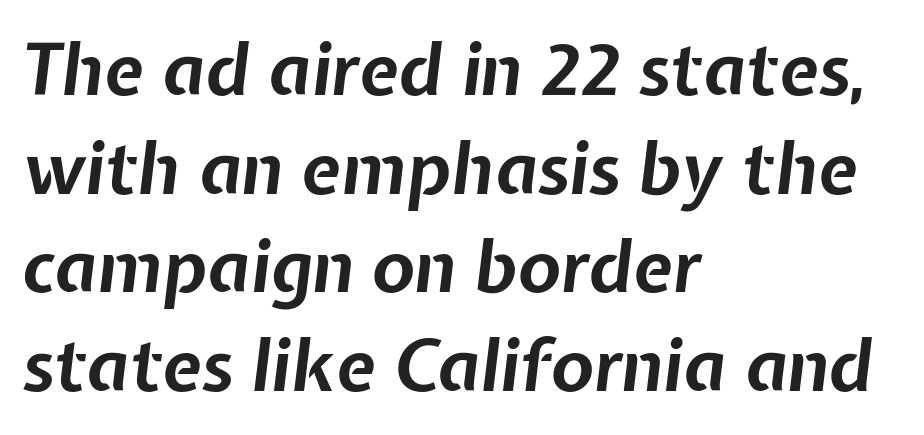
The image shows 71 px bold type, italic (leaning right); set left-aligned, normal line spacing (1.39x), normal letter spacing, not underlined; low stroke contrast and a medium x-height.
